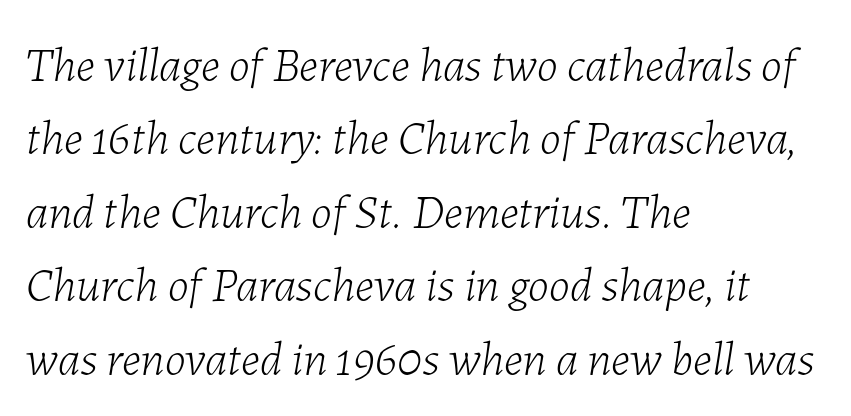
Q: Is the text bold? A: No.
Q: Is the text italic (slanted)? A: Yes, it leans right by about 7 degrees.
Q: Is the text underlined? A: No.
Q: How is the paragraph aligned? A: Left-aligned.
Q: Is the spacing between letters normal or unusually wide? A: Normal.
Q: Is the spacing between lines tight, normal or loose? A: Normal.
Q: Width (condensed, normal, or wide)? A: Normal.
Q: Stroke contrast? A: Low.
Q: x-height? A: Medium.
Q: Monospaced? A: No.
